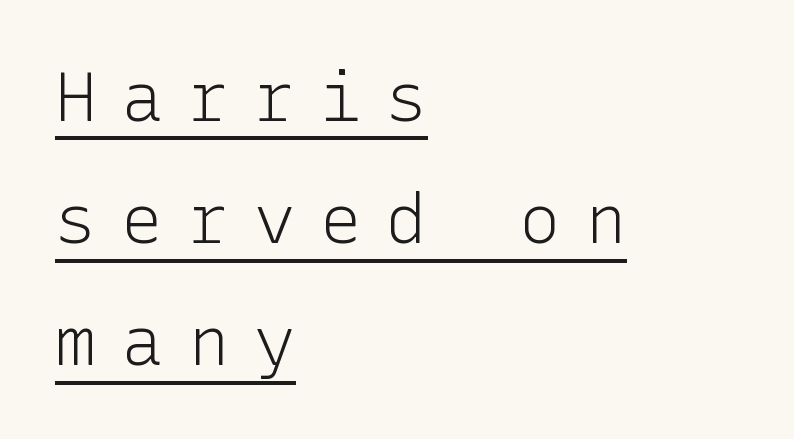
{"serif": "no", "italic": "no", "bold": "no", "weight": "light", "width": "normal", "stroke_contrast": "low", "x_height": "medium", "underline": "yes", "align": "left", "line_spacing_ratio": 1.77, "letter_spacing": "wide", "letter_spacing_em": 0.36, "glyph_px": 69}
